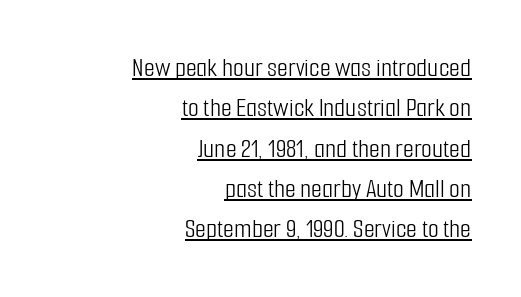
The image shows 28 px light, condensed sans-serif type, upright; set right-aligned, normal line spacing (1.44x), normal letter spacing, underlined; low stroke contrast and a medium x-height.
